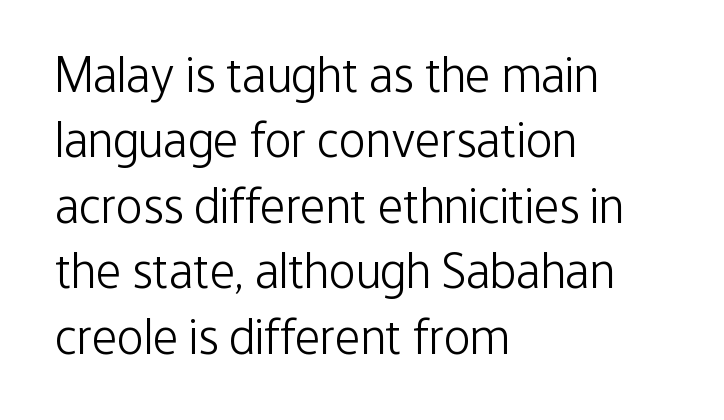
Glyph-to-glyph distance matches everyday printed text. Characters remain perfectly vertical along every line. Each letter's strokes conclude bluntly, with no projecting serifs. Each stroke keeps to a modest, everyday thickness or less. The area under the type is left untouched. Proportional: the letters do not fall into vertical columns.
